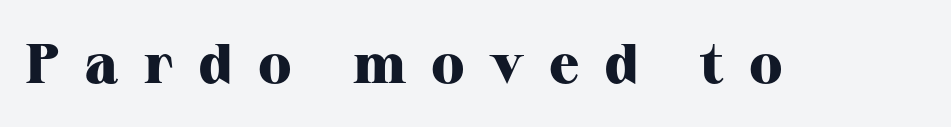
Q: Is the text bold? A: Yes.
Q: Is the text italic (slanted)? A: No, it is upright.
Q: Is the typeface a serif or a sans-serif typeface? A: Serif.
Q: Is the text underlined? A: No.
Q: Is the spacing between letters normal or unusually wide? A: Unusually wide.
Q: Width (condensed, normal, or wide)? A: Normal.
Q: Stroke contrast? A: High.
Q: x-height? A: Medium.
Q: Monospaced? A: No.
